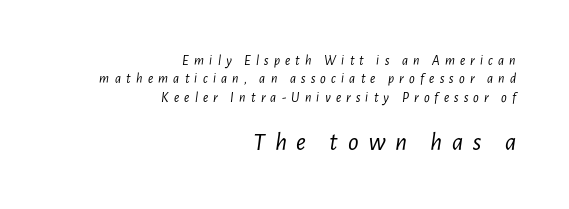
Q: Is the text bold? A: No.
Q: Is the text italic (slanted)? A: Yes, it leans right by about 7 degrees.
Q: Is the text underlined? A: No.
Q: How is the paragraph aligned? A: Right-aligned.
Q: Is the spacing between letters normal or unusually wide? A: Unusually wide.
Q: Is the spacing between lines tight, normal or loose? A: Normal.
Q: Which block of text is set in a larger size, the first (top) or the second (bottom)? A: The second (bottom) one.
